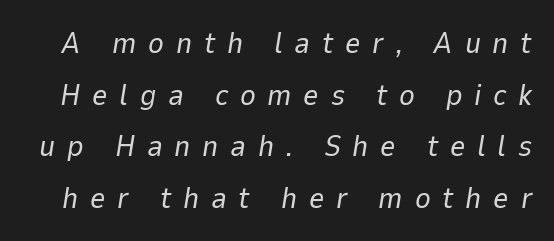
Caption: expanded tracking, letters set apart. Italic: yes, the glyphs are oblique. A light-to-regular cut is what we see here. The space beneath each line is pristine and unruled. Each letter keeps its own natural width here, so spacing adapts to shape.
